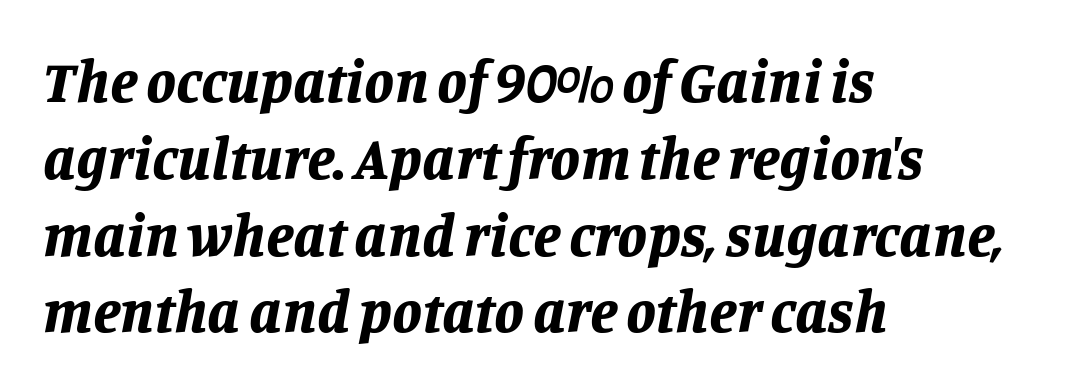
Quick note: underline off. Leading: standard. The passage shown is emphatically bold. Each letter keeps its own natural width here, so spacing adapts to shape. In terms of letterspacing, this is plain default setting.
